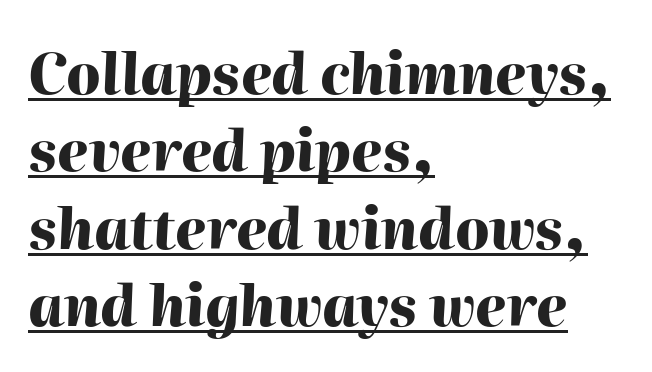
A typographer would call this underscored text. How are the letters spaced? Ordinarily, with no added tracking. The glyphs have the mass of a bold cut. This sample uses an oblique cut, with every glyph tilted off the vertical.
